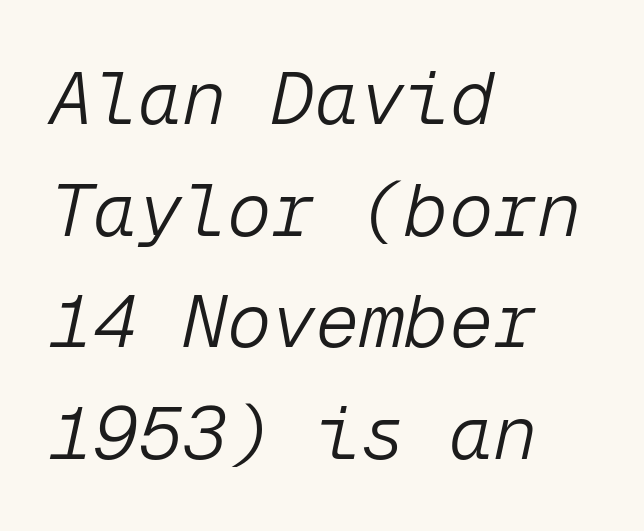
{"italic": "yes", "lean": "right", "slant_degrees": 12, "bold": "no", "weight": "light", "width": "normal", "stroke_contrast": "low", "x_height": "medium", "monospaced": "yes", "underline": "no", "align": "left", "line_spacing": "normal", "line_spacing_ratio": 1.51, "letter_spacing": "normal", "letter_spacing_em": 0.0, "glyph_px": 74}
